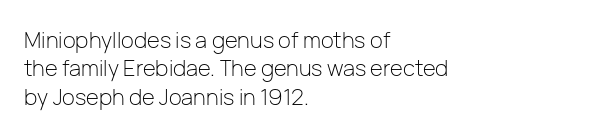
Q: Is the text bold? A: No.
Q: Is the text italic (slanted)? A: No, it is upright.
Q: Is the text underlined? A: No.
Q: How is the paragraph aligned? A: Left-aligned.
Q: Is the spacing between letters normal or unusually wide? A: Normal.
Q: Is the spacing between lines tight, normal or loose? A: Normal.
